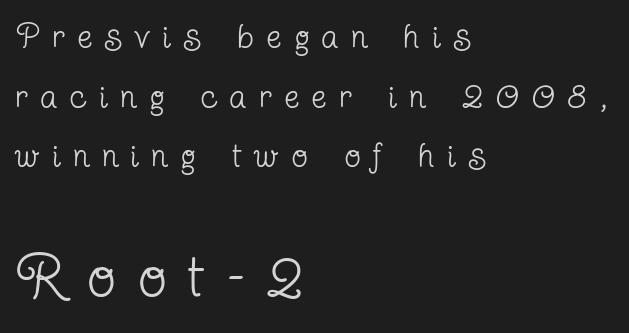
Q: Is the text bold? A: No.
Q: Is the text italic (slanted)? A: No, it is upright.
Q: Is the typeface a serif or a sans-serif typeface? A: Serif.
Q: Is the text underlined? A: No.
Q: How is the paragraph aligned? A: Left-aligned.
Q: Is the spacing between letters normal or unusually wide? A: Unusually wide.
Q: Which block of text is set in a larger size, the first (top) or the second (bottom)? A: The second (bottom) one.
Q: Width (condensed, normal, or wide)? A: Condensed.
Q: Stroke contrast? A: Low.
Q: x-height? A: Medium.
Q: Monospaced? A: No.
